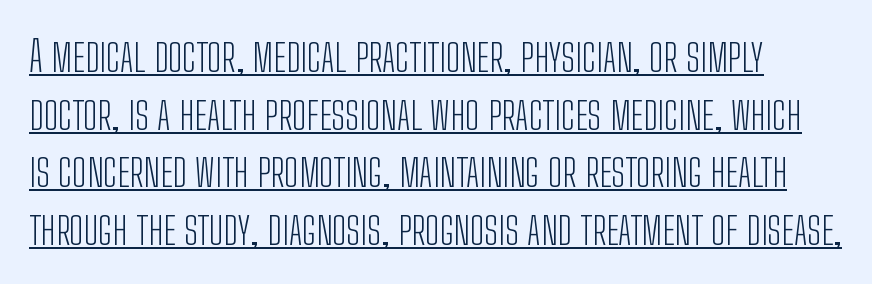
The image shows 43 px light, condensed sans-serif type, upright; set normal line spacing (1.34x), normal letter spacing, underlined; low stroke contrast and a medium x-height.
